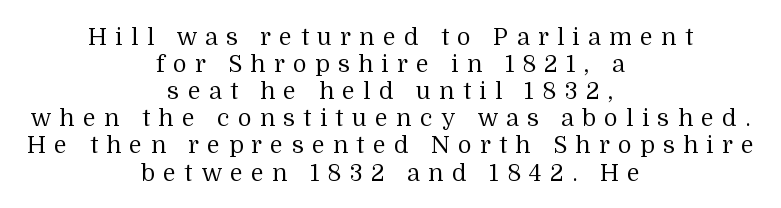
Q: Is the text bold? A: No.
Q: Is the text italic (slanted)? A: No, it is upright.
Q: Is the text underlined? A: No.
Q: How is the paragraph aligned? A: Centered.
Q: Is the spacing between letters normal or unusually wide? A: Unusually wide.
Q: Is the spacing between lines tight, normal or loose? A: Tight.
